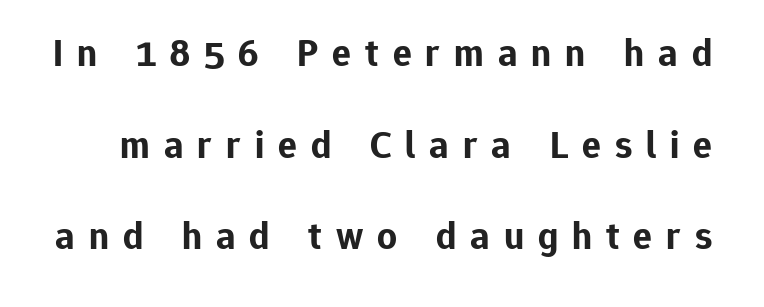
The image shows 39 px bold sans-serif type, upright; set loose line spacing (2.35x), unusually wide letter spacing (+0.36 em), not underlined; low stroke contrast and a medium x-height.
